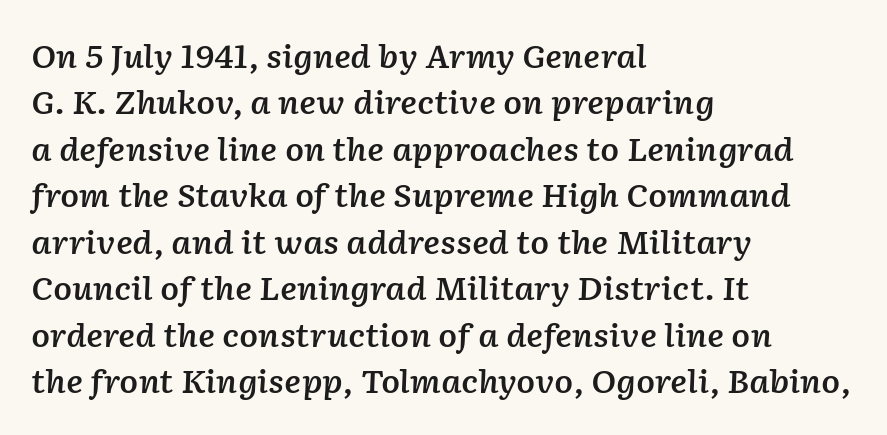
Q: Is the text bold? A: Semi-bold.
Q: Is the text italic (slanted)? A: Yes, it leans right by about 2 degrees.
Q: Is the text underlined? A: No.
Q: How is the paragraph aligned? A: Left-aligned.
Q: Is the spacing between letters normal or unusually wide? A: Normal.
Q: Is the spacing between lines tight, normal or loose? A: Normal.
Q: Width (condensed, normal, or wide)? A: Normal.
Q: Stroke contrast? A: Low.
Q: x-height? A: Medium.
Q: Monospaced? A: No.
